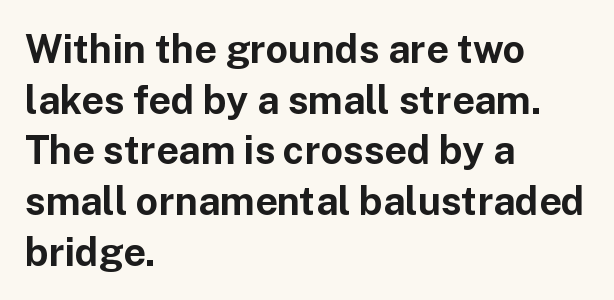
{"serif": "no", "italic": "no", "bold": "yes", "weight": "bold", "width": "normal", "stroke_contrast": "low", "x_height": "medium", "monospaced": "no", "underline": "no", "align": "left", "line_spacing": "normal", "line_spacing_ratio": 1.3, "letter_spacing": "normal", "letter_spacing_em": 0.0, "glyph_px": 39}
